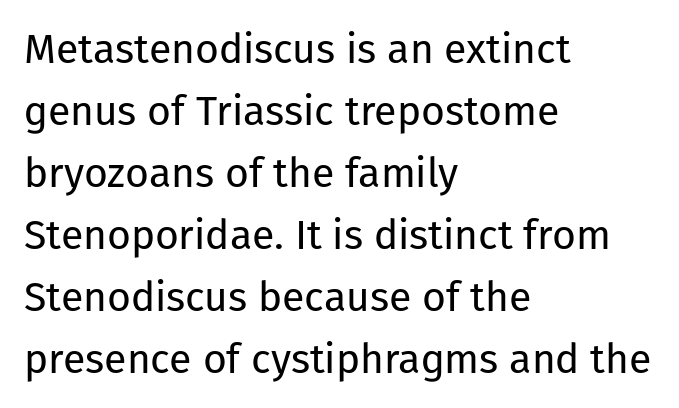
The image shows 41 px regular-weight sans-serif type, upright; set left-aligned, normal line spacing (1.51x), normal letter spacing, not underlined; low stroke contrast and a medium x-height.
